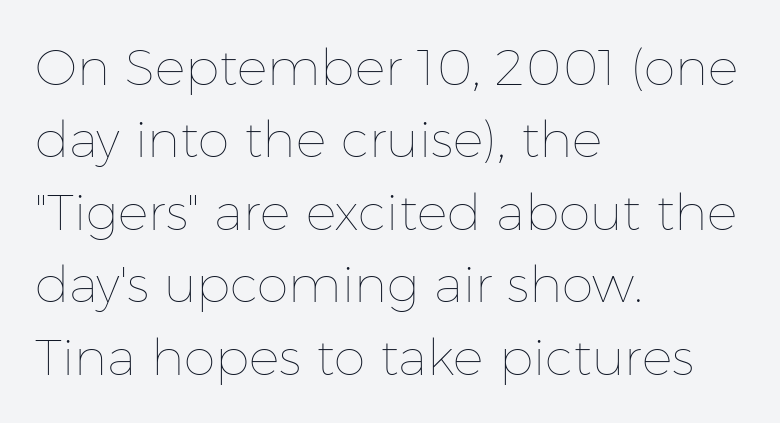
Q: Is the text bold? A: No.
Q: Is the text italic (slanted)? A: No, it is upright.
Q: Is the text underlined? A: No.
Q: How is the paragraph aligned? A: Left-aligned.
Q: Is the spacing between letters normal or unusually wide? A: Normal.
Q: Is the spacing between lines tight, normal or loose? A: Normal.
Q: Width (condensed, normal, or wide)? A: Normal.
Q: Stroke contrast? A: Low.
Q: x-height? A: Medium.
Q: Monospaced? A: No.
